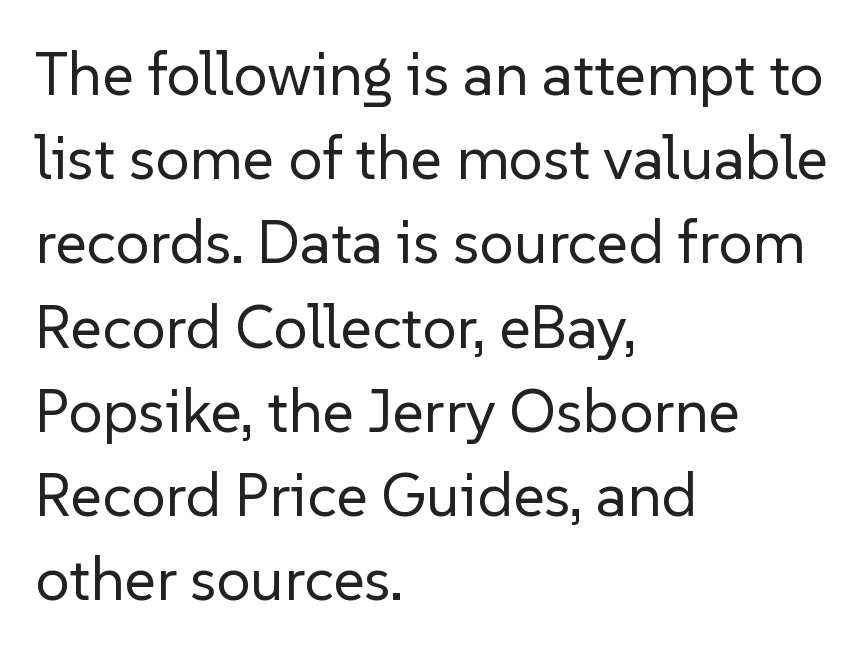
Q: Is the text bold? A: No.
Q: Is the text italic (slanted)? A: No, it is upright.
Q: Is the typeface a serif or a sans-serif typeface? A: Sans-serif.
Q: Is the text underlined? A: No.
Q: How is the paragraph aligned? A: Left-aligned.
Q: Is the spacing between letters normal or unusually wide? A: Normal.
Q: Is the spacing between lines tight, normal or loose? A: Normal.
Q: Width (condensed, normal, or wide)? A: Normal.
Q: Stroke contrast? A: Low.
Q: x-height? A: Medium.
Q: Monospaced? A: No.
